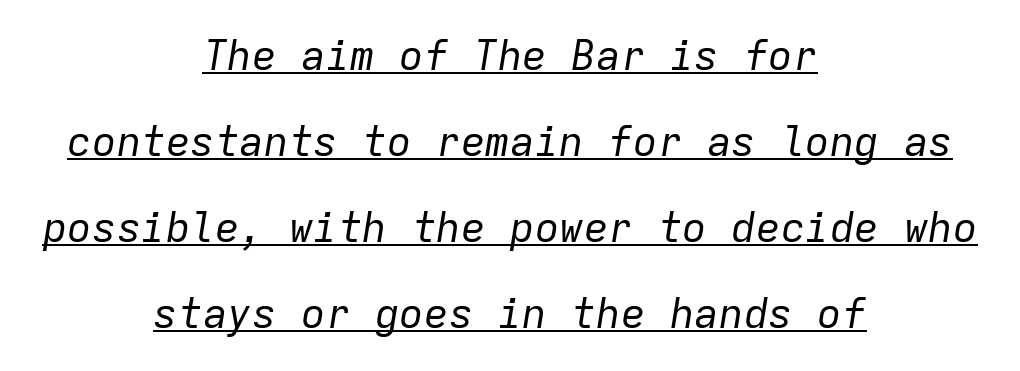
On a weight scale, this lands at 450 or below. You could fit nearly another row in the gap between these rows. Compared with ordinary roman type, these characters are visibly tilted. Tracking value appears to be zero — textbook default spacing. Monospaced: the letters line up in strict vertical columns.
